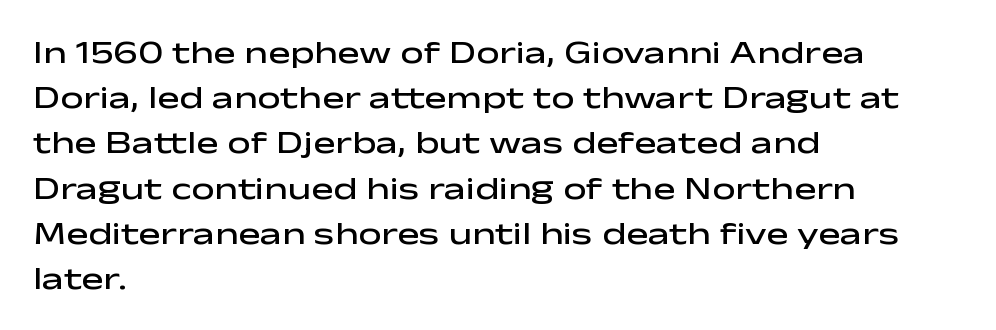
{"serif": "no", "italic": "no", "bold": "semi", "weight": "semibold", "width": "wide", "stroke_contrast": "low", "x_height": "medium", "monospaced": "no", "underline": "no", "align": "left", "line_spacing": "normal", "line_spacing_ratio": 1.37, "letter_spacing": "normal", "letter_spacing_em": 0.0, "glyph_px": 33}
